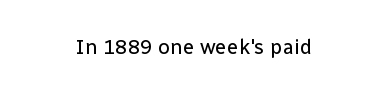
Q: Is the text bold? A: No.
Q: Is the text italic (slanted)? A: No, it is upright.
Q: Is the text underlined? A: No.
Q: How is the paragraph aligned? A: Centered.
Q: Is the spacing between letters normal or unusually wide? A: Normal.
